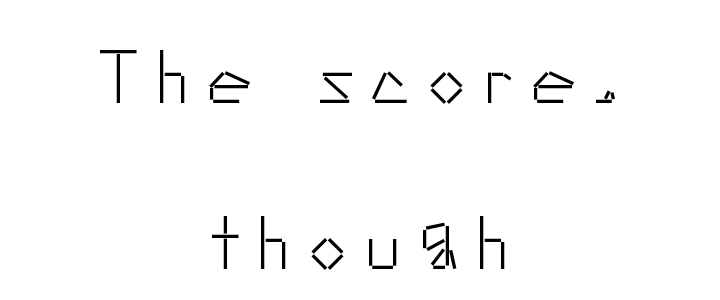
The image shows 76 px light sans-serif type, upright; set centered, loose line spacing (2.18x), unusually wide letter spacing (+0.23 em), not underlined; low stroke contrast and a small x-height.
